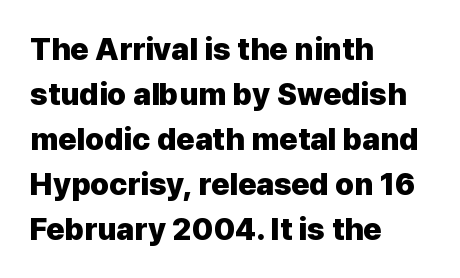
The specimen omits any rule beneath the text block's lines. Its strokes are broad and dark, the hallmark of bold type. Typeset ragged right — the left edge is the straight one. The letters advance in unequal steps, a hallmark of proportional type.
